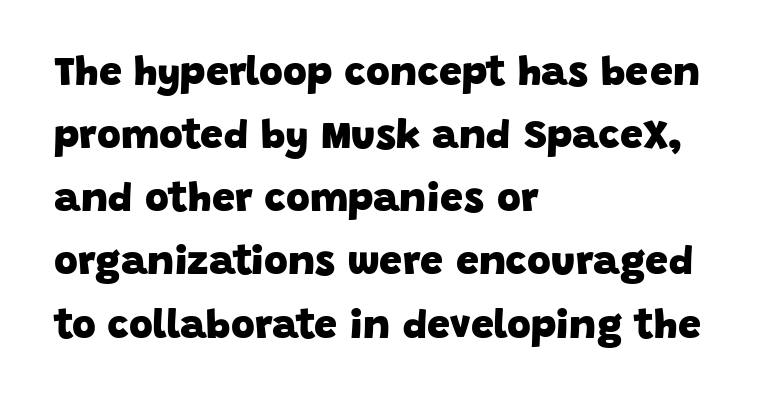
Q: Is the text bold? A: Yes.
Q: Is the typeface a serif or a sans-serif typeface? A: Sans-serif.
Q: Is the text underlined? A: No.
Q: How is the paragraph aligned? A: Left-aligned.
Q: Is the spacing between letters normal or unusually wide? A: Normal.
Q: Is the spacing between lines tight, normal or loose? A: Normal.
Q: Width (condensed, normal, or wide)? A: Normal.
Q: Stroke contrast? A: Low.
Q: x-height? A: Large.
Q: Monospaced? A: No.
